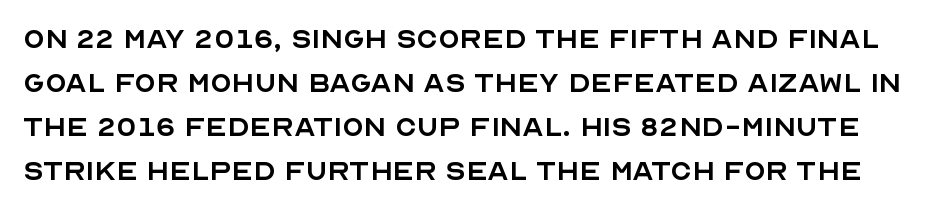
{"serif": "no", "italic": "no", "bold": "no", "weight": "regular", "width": "normal", "x_height": "large", "monospaced": "no", "underline": "no", "line_spacing": "normal", "line_spacing_ratio": 1.26, "letter_spacing": "normal", "letter_spacing_em": 0.0, "glyph_px": 35}
